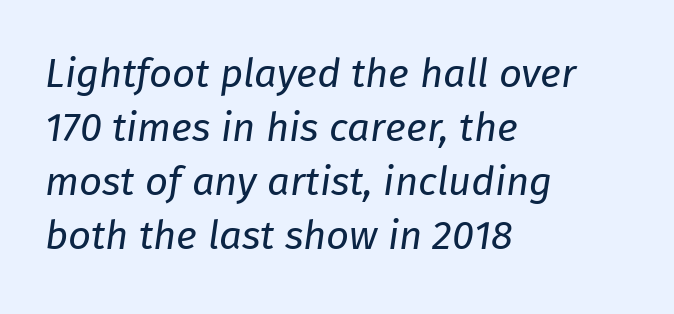
Q: Is the text bold? A: No.
Q: Is the text italic (slanted)? A: Yes, it leans right by about 8 degrees.
Q: Is the text underlined? A: No.
Q: How is the paragraph aligned? A: Left-aligned.
Q: Is the spacing between letters normal or unusually wide? A: Normal.
Q: Is the spacing between lines tight, normal or loose? A: Normal.
Q: Width (condensed, normal, or wide)? A: Normal.
Q: Stroke contrast? A: Low.
Q: x-height? A: Medium.
Q: Monospaced? A: No.
